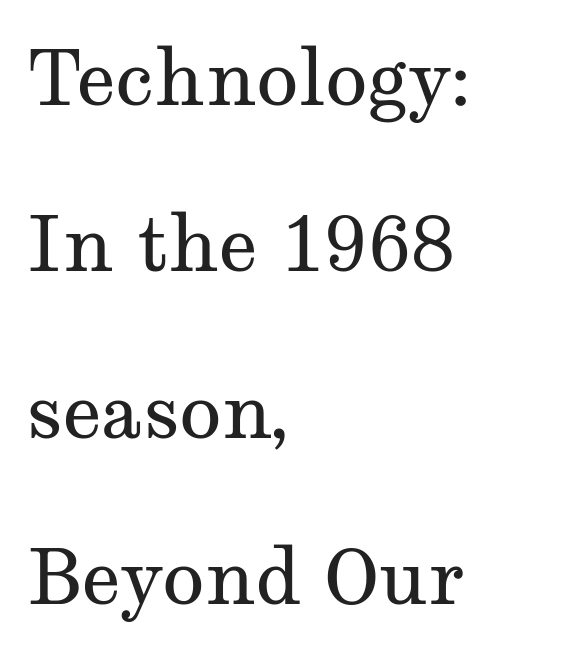
The image shows 77 px regular-weight, wide serif type, upright; set left-aligned, loose line spacing (2.16x), normal letter spacing, not underlined; medium stroke contrast and a medium x-height.
